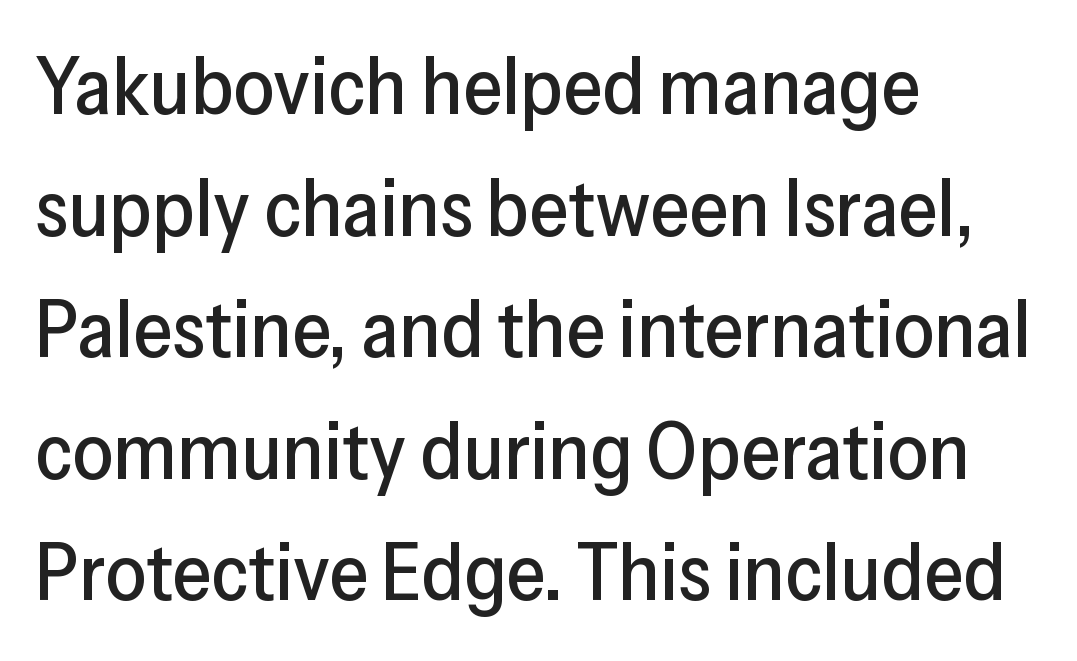
Q: Is the text italic (slanted)? A: No, it is upright.
Q: Is the typeface a serif or a sans-serif typeface? A: Sans-serif.
Q: Is the text underlined? A: No.
Q: How is the paragraph aligned? A: Left-aligned.
Q: Is the spacing between letters normal or unusually wide? A: Normal.
Q: Is the spacing between lines tight, normal or loose? A: Normal.
Q: Width (condensed, normal, or wide)? A: Normal.
Q: Stroke contrast? A: Low.
Q: x-height? A: Medium.
Q: Monospaced? A: No.
